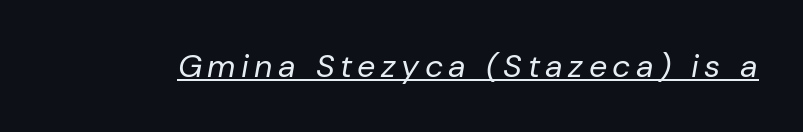
The image shows 32 px regular-weight type, italic (leaning right); set underlined; low stroke contrast and a medium x-height.
